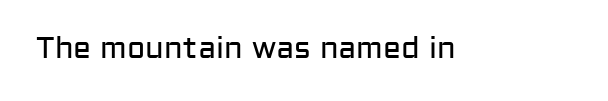
Nope, not italic — everything's standing straight. No letter is thick-stroked: the sample isn't bold. Plain, unruled lines of type. I'd call this a sans setting — the letters go barefoot. Here the designer chose a conventional face with non-uniform glyph widths. The tracking reads as untouched default to a designer's eye.
